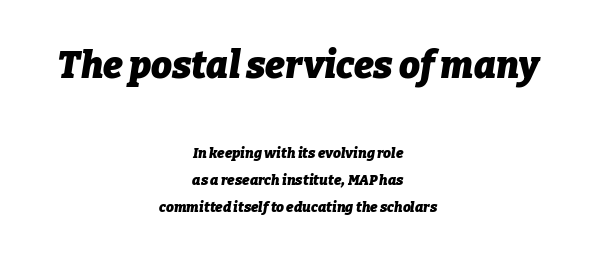
{"italic": "yes", "lean": "right", "slant_degrees": 9, "bold": "yes", "weight": "heavy", "width": "normal", "stroke_contrast": "low", "x_height": "medium", "monospaced": "no", "underline": "no", "align": "center", "line_spacing": "loose", "line_spacing_ratio": 1.93, "letter_spacing": "normal", "letter_spacing_em": 0.0, "larger_block": "first", "size_ratio": 2.64, "glyph_px": 37}
